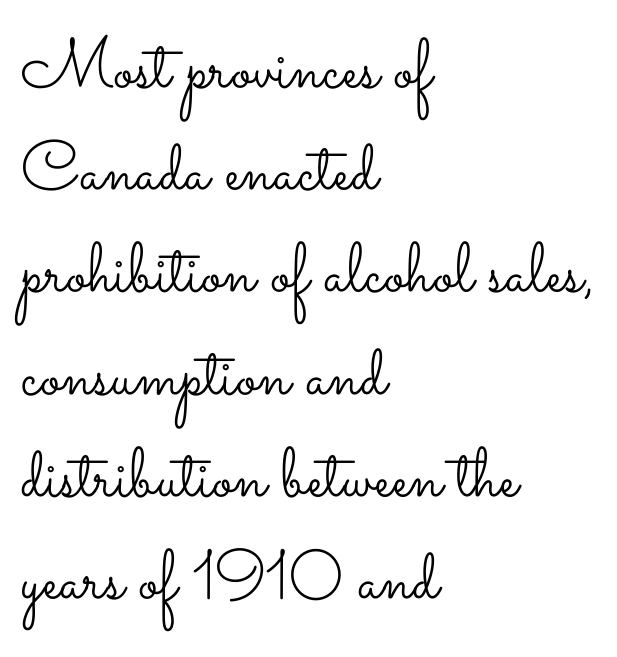
{"bold": "no", "weight": "light", "width": "wide", "stroke_contrast": "low", "x_height": "small", "monospaced": "no", "underline": "no", "align": "left", "line_spacing": "normal", "line_spacing_ratio": 1.46, "letter_spacing": "normal", "letter_spacing_em": 0.0, "glyph_px": 70}
